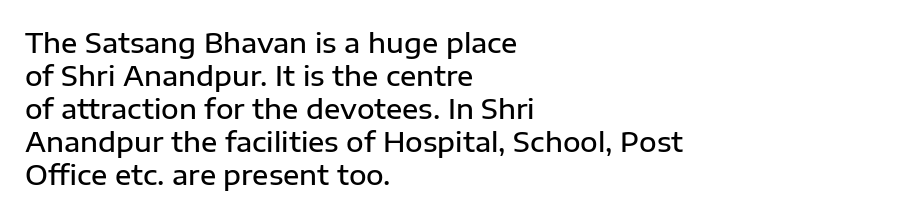
{"italic": "no", "bold": "semi", "underline": "no", "align": "left", "line_spacing_ratio": 1.22, "letter_spacing": "normal", "letter_spacing_em": 0.0, "glyph_px": 27}
